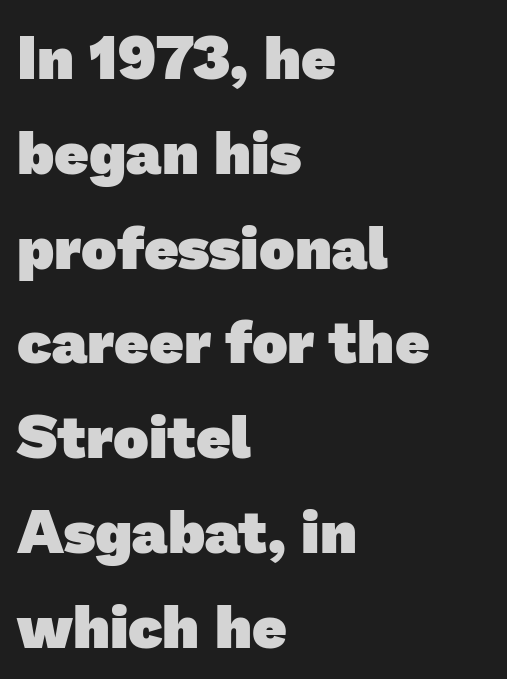
If you drew a ruler down the left edge, every line would touch it. Examine the stroke ends and you'll find no serifs. Plenty of ink on the page — the face is bold. The rendering uses a moderate line-height, typical for paragraphs. Does extra space separate the letters? No, they use regular spacing. You could not count columns in this text — the font is proportionally spaced.
